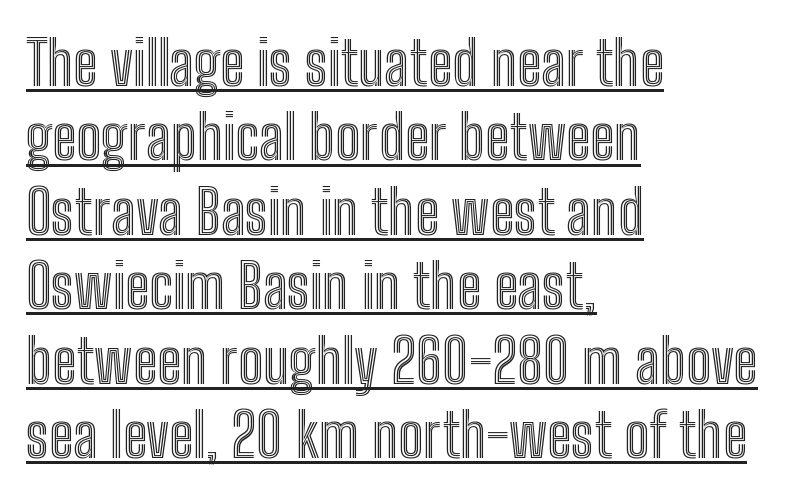
These lines are rendered in a variable-pitch font. The words here are underlined. Horizontal alignment here is leftward, the default for most running prose. The specimen reads as upright at a glance. Tracking here is standard; glyphs follow each other at the usual distance.
